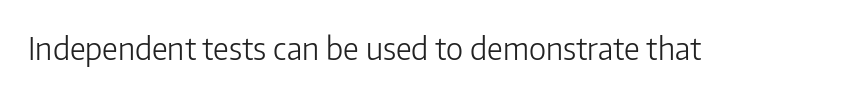
{"serif": "no", "italic": "no", "bold": "no", "weight": "light", "width": "normal", "stroke_contrast": "low", "x_height": "medium", "monospaced": "no", "underline": "no", "letter_spacing": "normal", "letter_spacing_em": 0.0, "glyph_px": 31}
